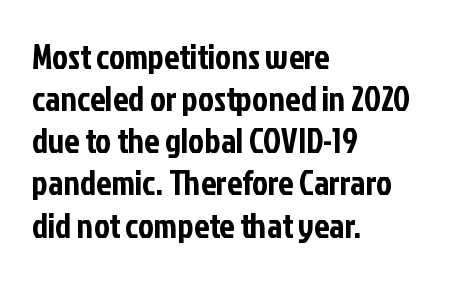
Each letter keeps its own natural width here, so spacing adapts to shape. All the whitespace from short lines collects on the right. Any mark beneath the type? The region is blank. Unlike a traditional serif, this face leaves its strokes unadorned.
